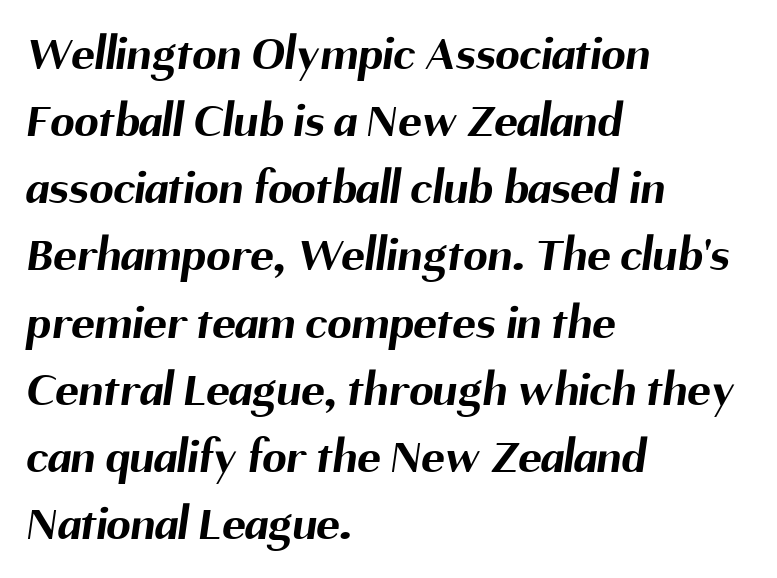
Q: Is the text bold? A: Yes.
Q: Is the typeface a serif or a sans-serif typeface? A: Sans-serif.
Q: Is the text underlined? A: No.
Q: How is the paragraph aligned? A: Left-aligned.
Q: Is the spacing between letters normal or unusually wide? A: Normal.
Q: Is the spacing between lines tight, normal or loose? A: Normal.
Q: Width (condensed, normal, or wide)? A: Normal.
Q: Stroke contrast? A: Medium.
Q: x-height? A: Medium.
Q: Monospaced? A: No.
